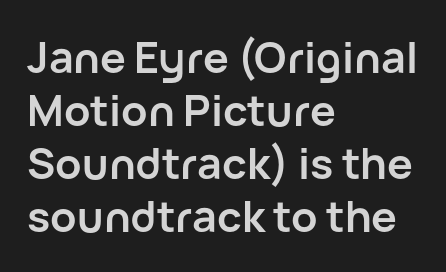
Words float on clear page, feet unadorned. Posture: vertical. Every letter is thick-stroked: bold, no question. Does extra space separate the letters? No, they use regular spacing. Looks like regular typesetting: each glyph gets only the width it needs.
